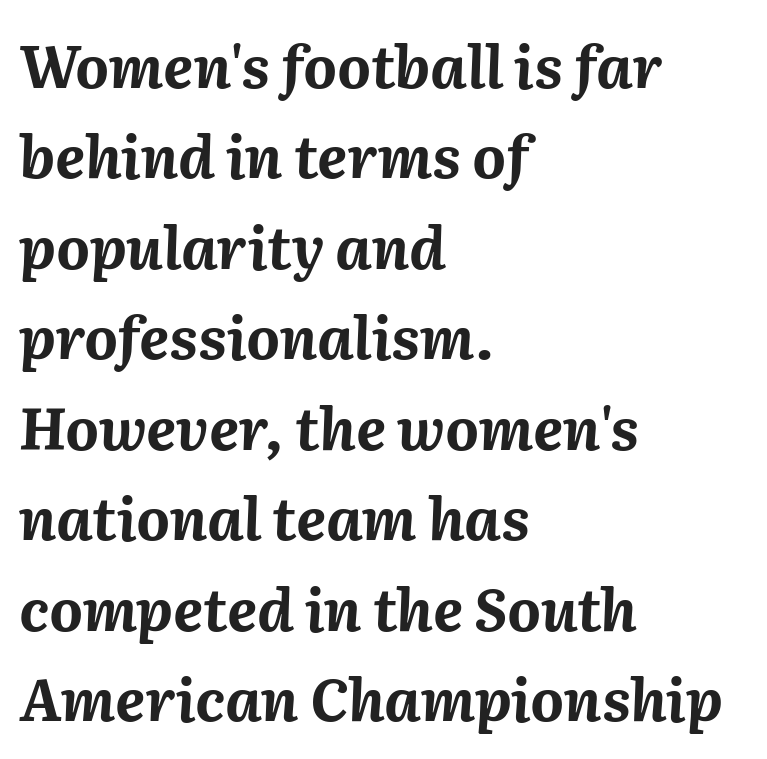
The image shows 58 px bold type, italic (leaning right); set left-aligned, normal line spacing (1.56x), normal letter spacing, not underlined; medium stroke contrast and a medium x-height.
